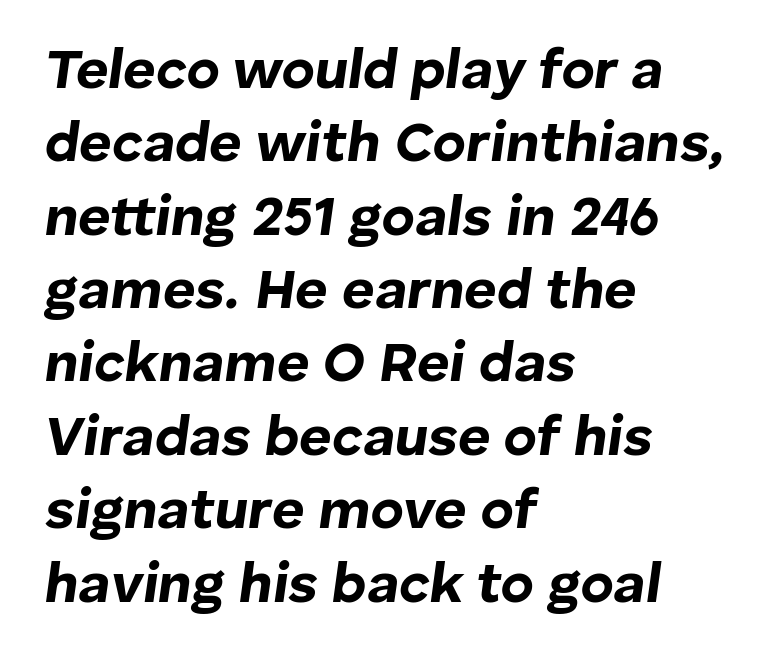
Vertically, the passage feels balanced, rows spaced as you'd expect. On the weight axis this lands at bold, roughly 700. The baseline area is clear. The horizontal fit of the characters is conventional and even. The whole block is typeset with a tilt.
